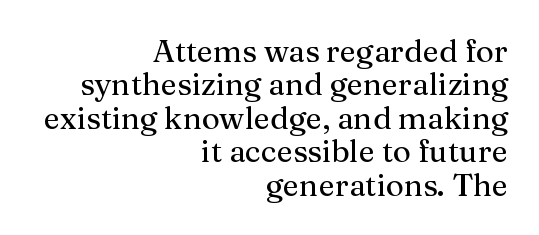
The image shows 31 px serif type, upright; set right-aligned, tight line spacing (1.08x), normal letter spacing, not underlined; medium stroke contrast and a medium x-height.
